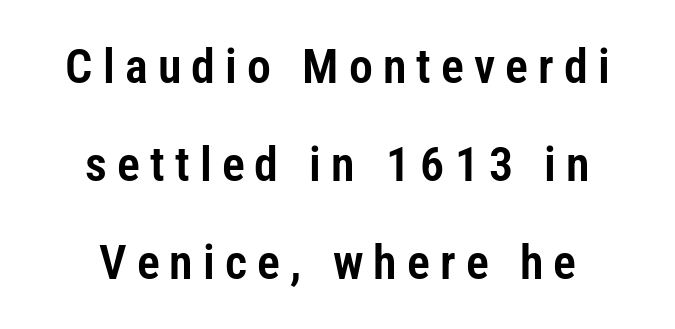
{"serif": "no", "italic": "no", "width": "condensed", "stroke_contrast": "low", "x_height": "medium", "monospaced": "no", "underline": "no", "align": "center", "line_spacing": "loose", "line_spacing_ratio": 2.04, "letter_spacing": "wide", "letter_spacing_em": 0.21, "glyph_px": 48}
